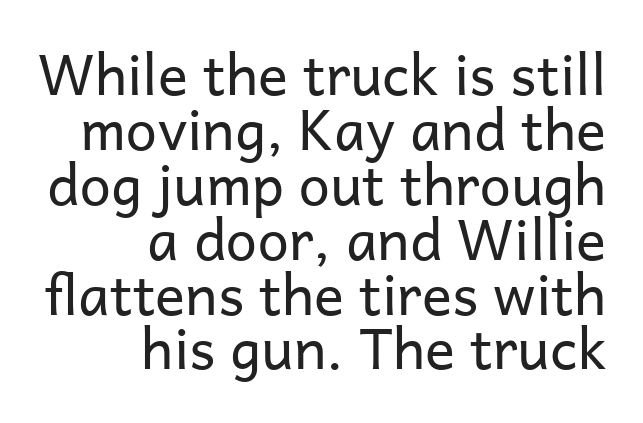
{"serif": "no", "italic": "no", "bold": "no", "weight": "regular", "width": "normal", "stroke_contrast": "low", "x_height": "medium", "monospaced": "no", "underline": "no", "align": "right", "line_spacing": "tight", "line_spacing_ratio": 0.98, "letter_spacing": "normal", "letter_spacing_em": 0.0, "glyph_px": 56}
